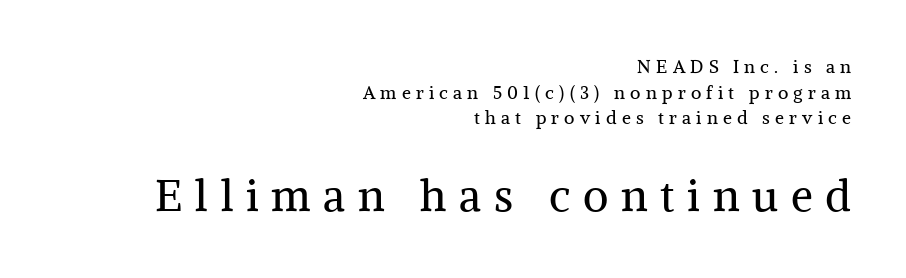
Stem width sits at or under what a default text font uses. Between one letter and the next there's a generous, obvious gap. Clear beneath every line of the passage. Look at the glyph heights: the lower group is clearly the bigger setting. Does the lettering tilt? It doesn't — this is upright.
